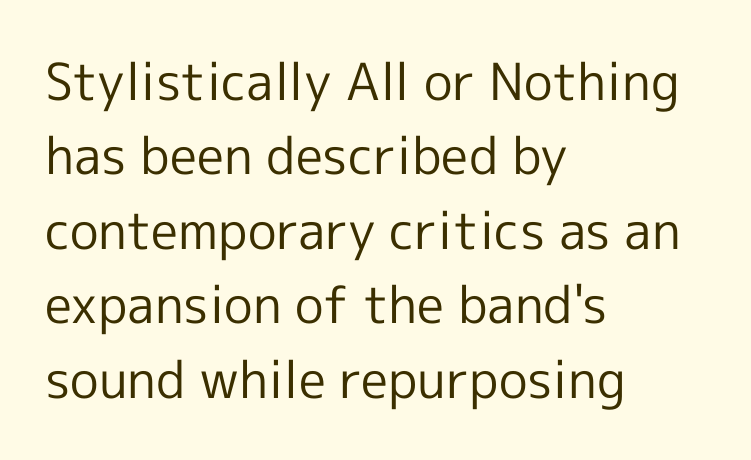
Q: Is the text bold? A: No.
Q: Is the text italic (slanted)? A: No, it is upright.
Q: Is the typeface a serif or a sans-serif typeface? A: Sans-serif.
Q: Is the text underlined? A: No.
Q: How is the paragraph aligned? A: Left-aligned.
Q: Is the spacing between letters normal or unusually wide? A: Normal.
Q: Is the spacing between lines tight, normal or loose? A: Normal.
Q: Width (condensed, normal, or wide)? A: Normal.
Q: x-height? A: Medium.
Q: Monospaced? A: No.
